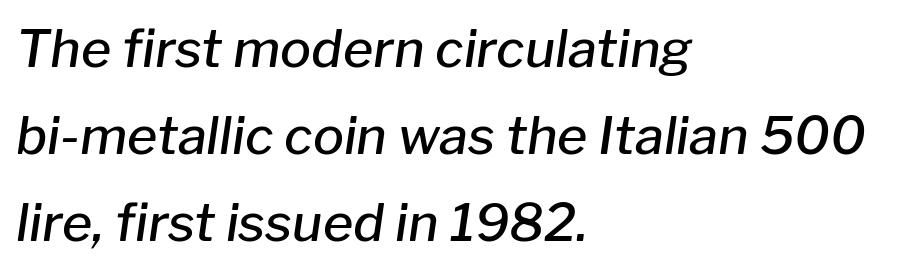
{"italic": "yes", "lean": "right", "slant_degrees": 8, "bold": "semi", "weight": "semibold", "width": "normal", "stroke_contrast": "low", "x_height": "medium", "monospaced": "no", "underline": "no", "align": "left", "line_spacing": "normal", "line_spacing_ratio": 1.67, "letter_spacing": "normal", "letter_spacing_em": 0.0, "glyph_px": 52}
